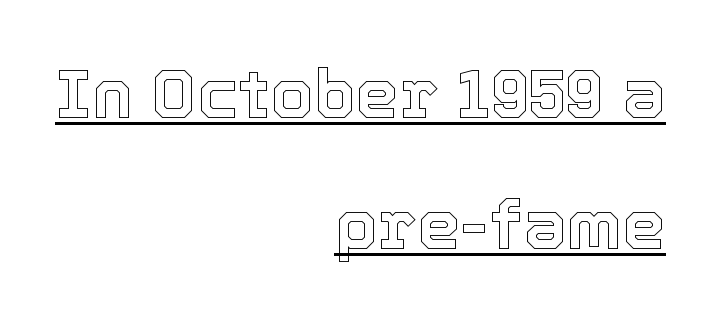
The passage shown stacks its lines with a broad gap. Think of a printed novel: that variable character pitch is what you see here. Honestly, the letter spacing is just normal — you wouldn't notice it. Does the lettering tilt? It doesn't — this is upright. Is the block centered? No — it sits flush against the right margin.
